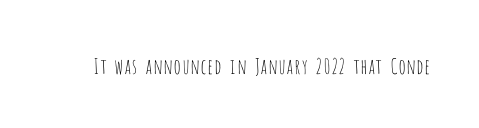
The passage shown is not underscored anywhere. The font's upright variant was chosen for this text. Stems here are at most as thick as an everyday book face. Observe the ordinary spacing: letters are neighbours, not strangers.
